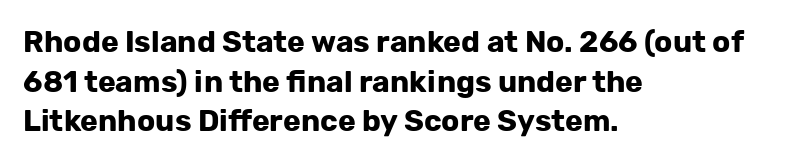
{"serif": "no", "italic": "no", "bold": "yes", "weight": "bold", "width": "normal", "stroke_contrast": "low", "x_height": "medium", "monospaced": "no", "underline": "no", "align": "left", "line_spacing": "normal", "line_spacing_ratio": 1.32, "letter_spacing": "normal", "letter_spacing_em": 0.0, "glyph_px": 30}
